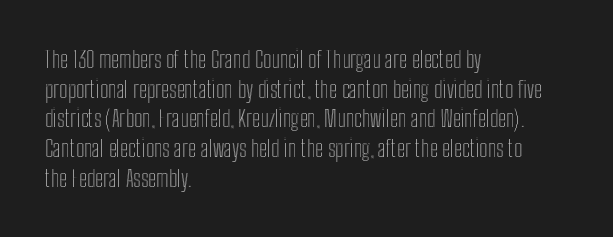
{"italic": "no", "underline": "no", "align": "left", "line_spacing": "normal", "line_spacing_ratio": 1.29, "letter_spacing": "normal", "letter_spacing_em": 0.0, "glyph_px": 23}
